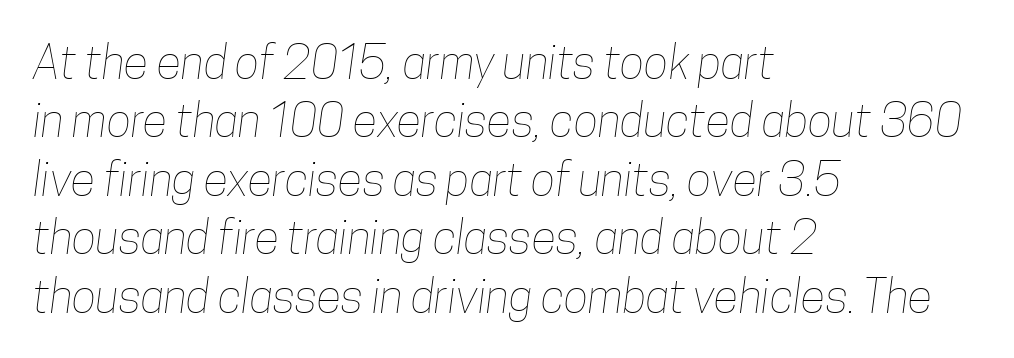
The image shows 46 px thin, condensed type; set left-aligned, normal line spacing (1.27x), normal letter spacing, not underlined; low stroke contrast and a medium x-height.
